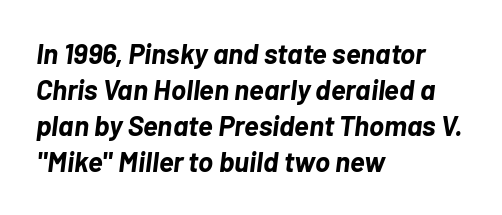
Q: Is the text bold? A: Yes.
Q: Is the text italic (slanted)? A: Yes, it leans right by about 7 degrees.
Q: Is the text underlined? A: No.
Q: How is the paragraph aligned? A: Left-aligned.
Q: Is the spacing between letters normal or unusually wide? A: Normal.
Q: Is the spacing between lines tight, normal or loose? A: Normal.
Q: Width (condensed, normal, or wide)? A: Normal.
Q: Stroke contrast? A: Low.
Q: x-height? A: Medium.
Q: Monospaced? A: No.
